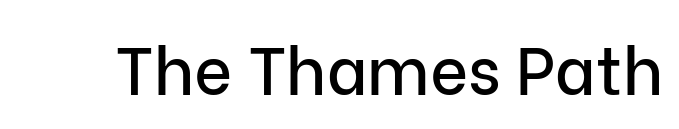
The face used here is rendered with its standard letterfit. Varying glyph widths throughout — classic text-font behaviour. Glance below the letters and you will spot only blank space. Vertical strokes here are truly vertical. A typesetter would label this face a sans.
